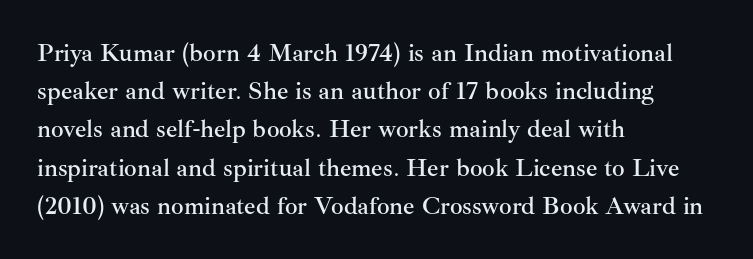
Descenders hang freely into open space. Teacher's note: observe the even left margin — that is flush-left alignment. The vertical gap from one line to the next is medium. If you drew a line through each stem, it would be perfectly vertical. The letters sit at their default tracking, neither squeezed nor spread.
